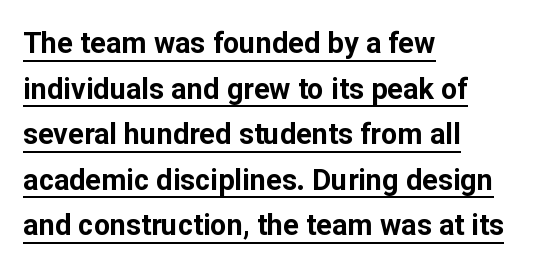
{"serif": "no", "italic": "no", "bold": "yes", "weight": "bold", "width": "normal", "stroke_contrast": "low", "x_height": "medium", "monospaced": "no", "underline": "yes", "align": "left", "line_spacing": "normal", "line_spacing_ratio": 1.57, "letter_spacing": "normal", "letter_spacing_em": 0.0, "glyph_px": 29}
